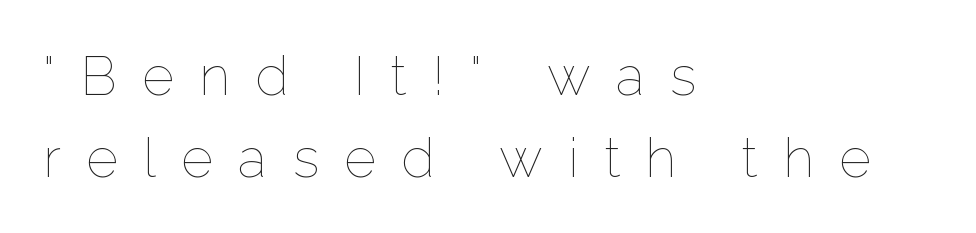
{"italic": "no", "bold": "no", "weight": "thin", "width": "normal", "stroke_contrast": "low", "x_height": "medium", "monospaced": "no", "underline": "no", "align": "left", "line_spacing": "normal", "line_spacing_ratio": 1.49, "letter_spacing": "wide", "letter_spacing_em": 0.46, "glyph_px": 55}
